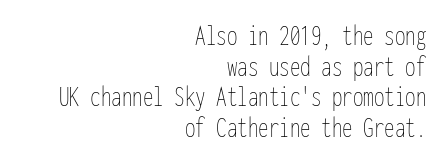
The horizontal fit of the characters is conventional and even. Whoever set this chose condensed vertical rhythm over breathing room. Is the block centered? No — it sits flush against the right margin. Spacing verdict: monospaced, one width for all characters.
